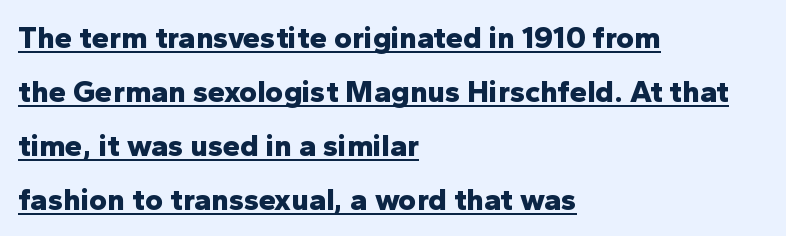
{"serif": "no", "italic": "no", "bold": "yes", "weight": "bold", "width": "normal", "stroke_contrast": "low", "x_height": "medium", "monospaced": "no", "underline": "yes", "align": "left", "line_spacing_ratio": 1.74, "letter_spacing": "normal", "letter_spacing_em": 0.0, "glyph_px": 31}
